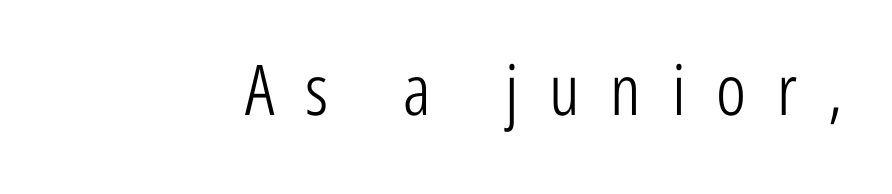
You can tell from the bare stems that sans-serif type was used. The face used here is proportionally spaced, like ordinary book or web type. Bare-footed words on every line. In terms of posture, this sample is upright. A quiet, ordinary-to-light weight characterises the typeface. Does extra space separate the letters? Yes, quite a lot of it.
